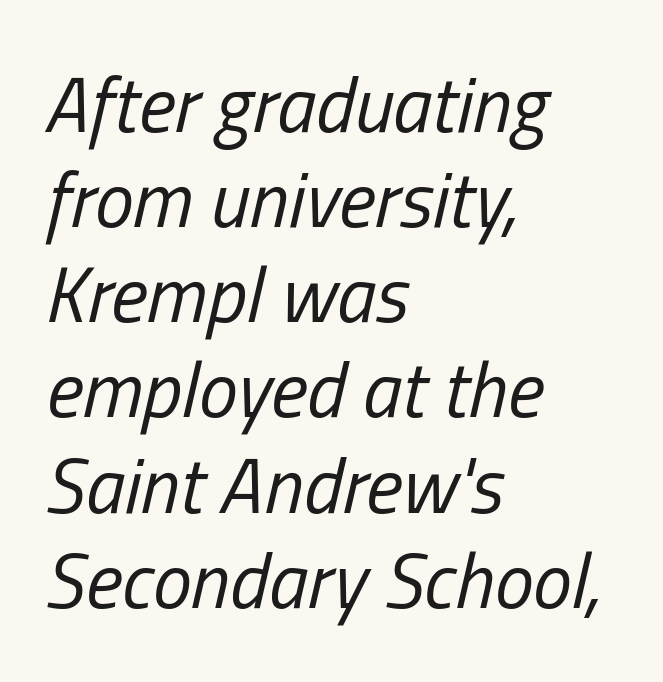
It's the slanting kind of type. Letter spacing: default. The space directly below the letters is spotless. A typesetter would call this proportional, since set widths differ per character. Caption: multi-line text, flush left, ragged right. Is the type heavy? It reads as light-to-regular instead.
